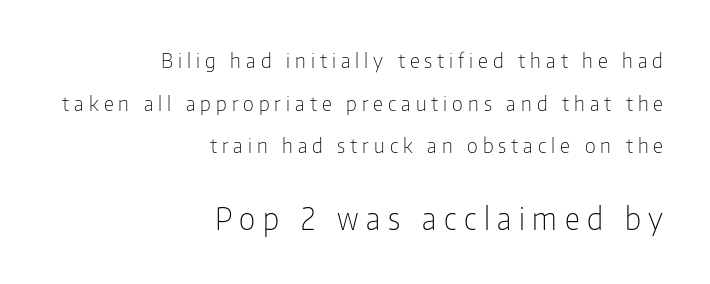
The image shows 30 px light, condensed sans-serif type, upright; set right-aligned, loose line spacing (2.13x), unusually wide letter spacing (+0.25 em), not underlined; the second (bottom) block is 1.5x larger; low stroke contrast and a medium x-height.
